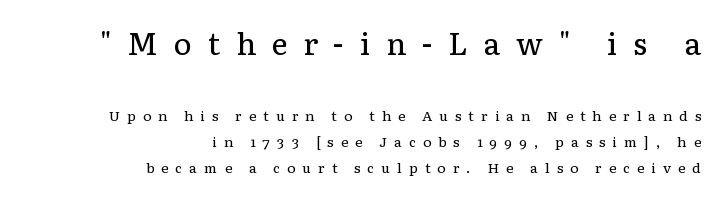
Q: Is the text bold? A: No.
Q: Is the text italic (slanted)? A: No, it is upright.
Q: Is the typeface a serif or a sans-serif typeface? A: Serif.
Q: Is the text underlined? A: No.
Q: How is the paragraph aligned? A: Right-aligned.
Q: Is the spacing between letters normal or unusually wide? A: Unusually wide.
Q: Which block of text is set in a larger size, the first (top) or the second (bottom)? A: The first (top) one.
Q: Width (condensed, normal, or wide)? A: Normal.
Q: Stroke contrast? A: Low.
Q: x-height? A: Medium.
Q: Monospaced? A: No.
